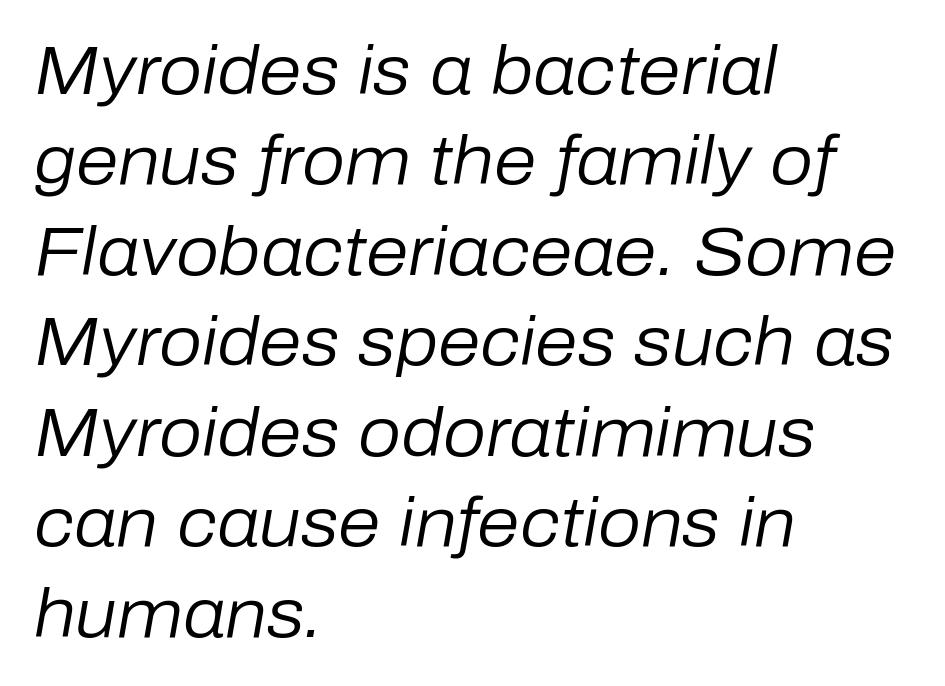
The image shows 68 px regular-weight type, italic (leaning right); set left-aligned, normal line spacing (1.33x), normal letter spacing, not underlined; low stroke contrast and a medium x-height.
